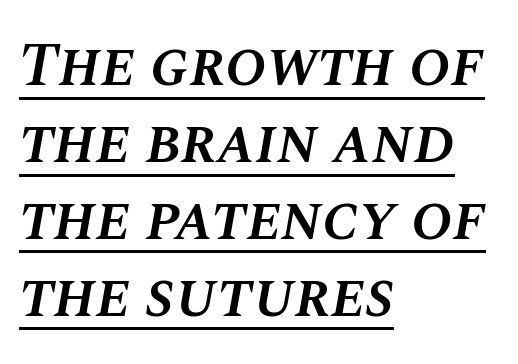
The image shows 62 px semibold type, italic (leaning right); set left-aligned, line spacing 1.24x, normal letter spacing, underlined; medium stroke contrast and a large x-height.
